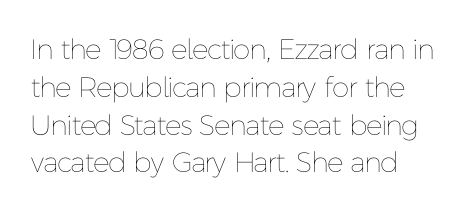
Q: Is the text bold? A: No.
Q: Is the text italic (slanted)? A: No, it is upright.
Q: Is the text underlined? A: No.
Q: Is the spacing between letters normal or unusually wide? A: Normal.
Q: Is the spacing between lines tight, normal or loose? A: Normal.
Q: Width (condensed, normal, or wide)? A: Normal.
Q: Stroke contrast? A: Low.
Q: x-height? A: Medium.
Q: Monospaced? A: No.
